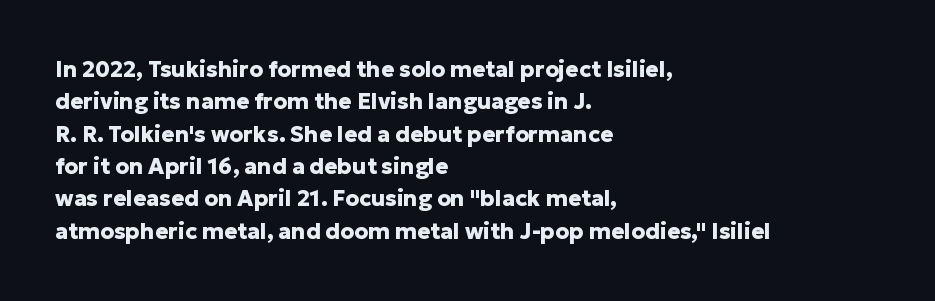
Q: Is the text bold? A: Yes.
Q: Is the text italic (slanted)? A: No, it is upright.
Q: Is the text underlined? A: No.
Q: How is the paragraph aligned? A: Left-aligned.
Q: Is the spacing between letters normal or unusually wide? A: Normal.
Q: Is the spacing between lines tight, normal or loose? A: Normal.
